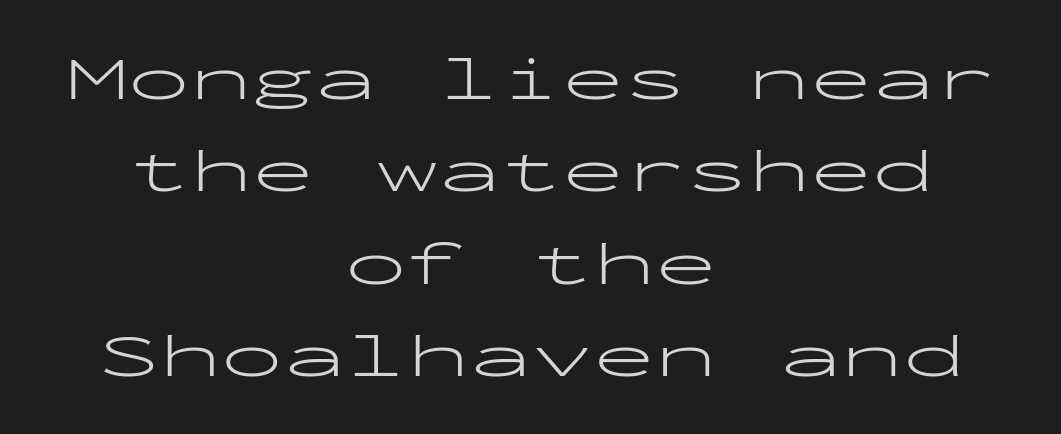
The image shows 62 px light, wide sans-serif type, upright, monospaced; set centered, normal line spacing (1.49x), normal letter spacing, not underlined; low stroke contrast and a medium x-height.
